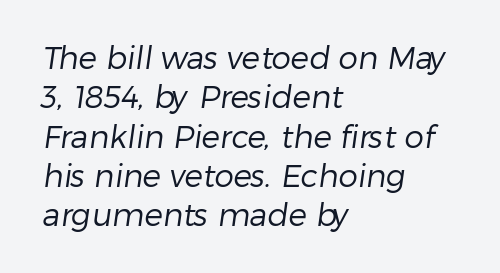
{"serif": "no", "bold": "no", "weight": "regular", "width": "normal", "stroke_contrast": "low", "x_height": "medium", "monospaced": "no", "underline": "no", "align": "left", "line_spacing": "normal", "line_spacing_ratio": 1.27, "letter_spacing": "normal", "letter_spacing_em": 0.0, "glyph_px": 31}
